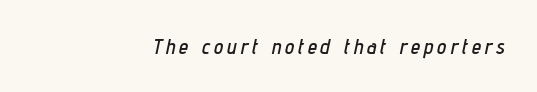
The image shows 21 px text type, italic (leaning right); set right-aligned, not underlined.
